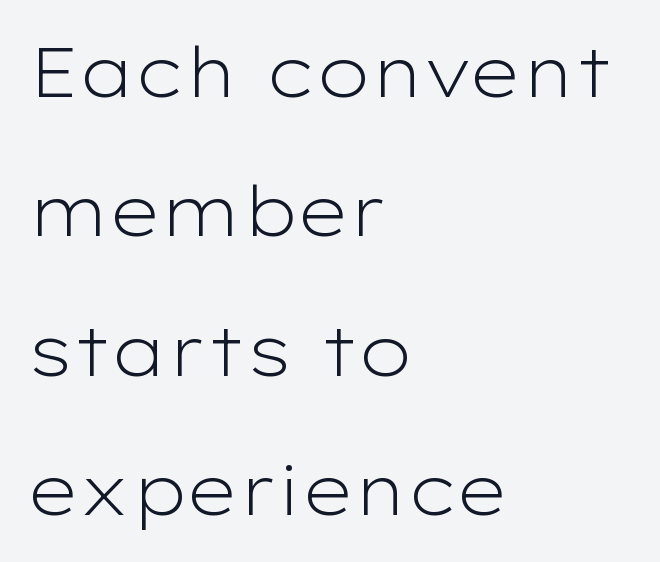
The image shows 69 px light, wide sans-serif type, upright; set left-aligned, loose line spacing (2.02x), normal letter spacing, not underlined; low stroke contrast and a medium x-height.
